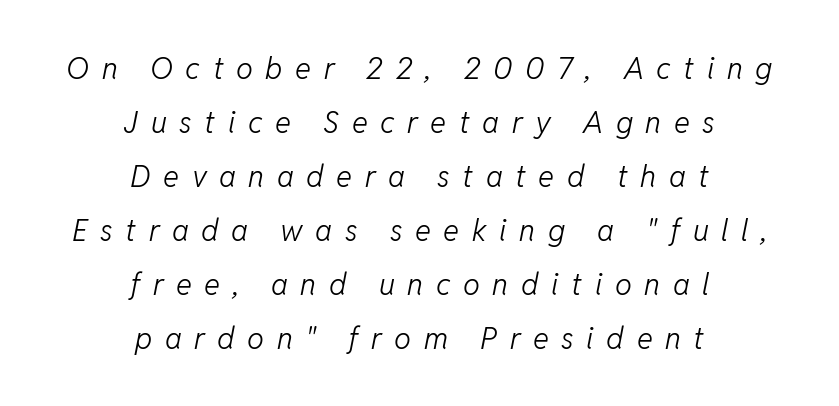
{"italic": "yes", "lean": "right", "slant_degrees": 11, "bold": "no", "weight": "light", "width": "normal", "stroke_contrast": "low", "x_height": "medium", "monospaced": "no", "underline": "no", "align": "center", "line_spacing_ratio": 1.8, "letter_spacing": "wide", "letter_spacing_em": 0.42, "glyph_px": 30}
